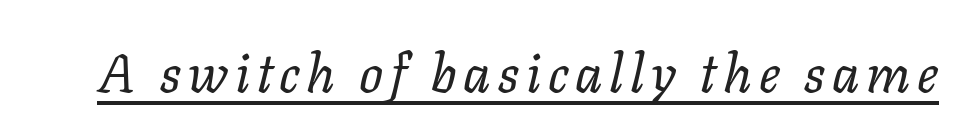
The image shows 53 px regular-weight type, italic (leaning right); set underlined; low stroke contrast and a medium x-height.
